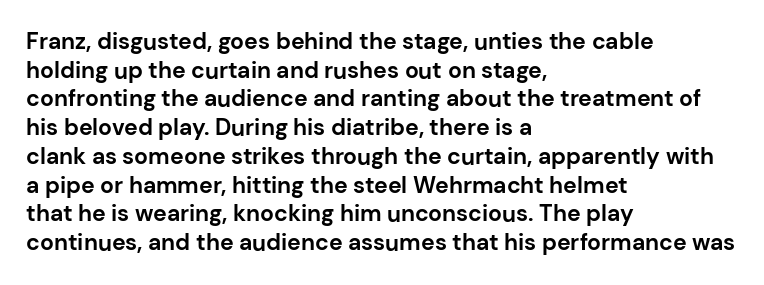
{"italic": "no", "bold": "yes", "underline": "no", "align": "left", "line_spacing": "normal", "line_spacing_ratio": 1.25, "letter_spacing": "normal", "letter_spacing_em": 0.0, "glyph_px": 23}
